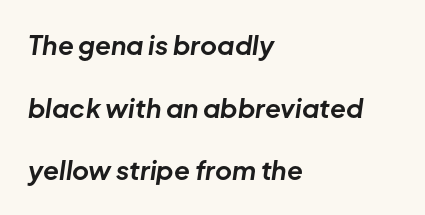
Q: Is the text bold? A: Yes.
Q: Is the text italic (slanted)? A: Yes, it leans right by about 8 degrees.
Q: Is the text underlined? A: No.
Q: How is the paragraph aligned? A: Left-aligned.
Q: Is the spacing between letters normal or unusually wide? A: Normal.
Q: Is the spacing between lines tight, normal or loose? A: Loose.
